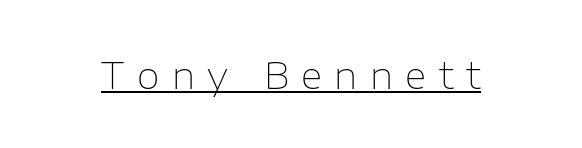
Q: Is the text bold? A: No.
Q: Is the text italic (slanted)? A: No, it is upright.
Q: Is the typeface a serif or a sans-serif typeface? A: Sans-serif.
Q: Is the text underlined? A: Yes.
Q: Is the spacing between letters normal or unusually wide? A: Unusually wide.
Q: Width (condensed, normal, or wide)? A: Normal.
Q: Stroke contrast? A: Low.
Q: x-height? A: Medium.
Q: Monospaced? A: No.
